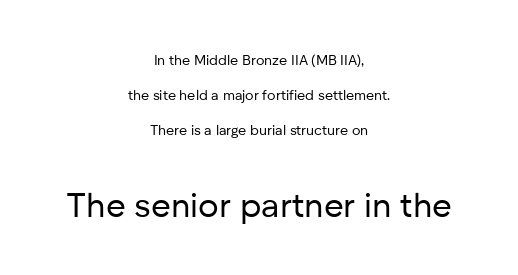
To sum up the face: it is a sans, with no serifs. Beneath every word, the page is bare. Whoever set this chose breathing room over compactness in the vertical rhythm. Think of a printed novel: that variable character pitch is what you see here. Each word holds together tightly as a unit, with standard inter-letter gaps. Rendered with straight, roman letterforms.
